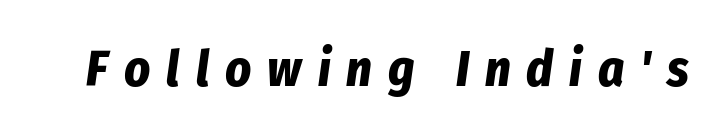
{"italic": "yes", "lean": "right", "slant_degrees": 8, "bold": "yes", "weight": "bold", "width": "condensed", "stroke_contrast": "low", "x_height": "medium", "monospaced": "no", "underline": "no", "letter_spacing": "wide", "letter_spacing_em": 0.32, "glyph_px": 50}
